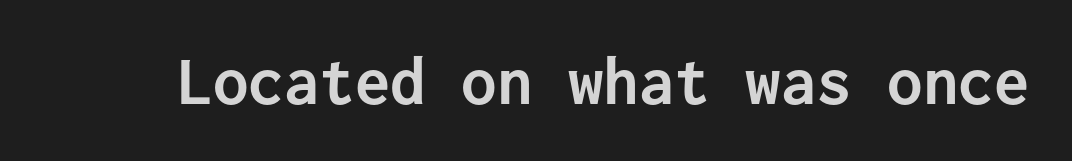
{"serif": "no", "italic": "no", "bold": "yes", "weight": "semibold", "width": "normal", "stroke_contrast": "low", "x_height": "medium", "monospaced": "yes", "underline": "no", "letter_spacing": "normal", "letter_spacing_em": 0.0, "glyph_px": 71}
